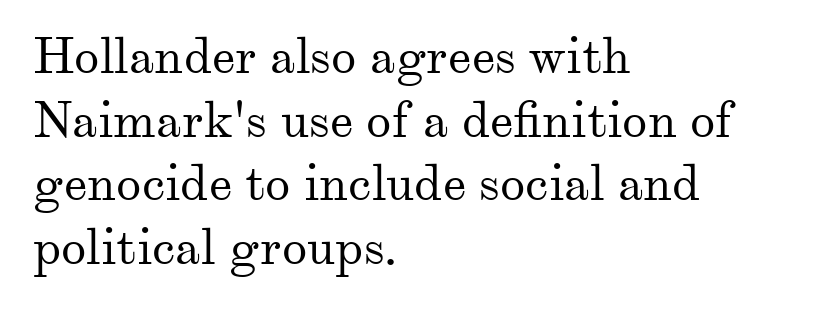
Q: Is the text bold? A: No.
Q: Is the text italic (slanted)? A: No, it is upright.
Q: Is the typeface a serif or a sans-serif typeface? A: Serif.
Q: Is the text underlined? A: No.
Q: How is the paragraph aligned? A: Left-aligned.
Q: Is the spacing between letters normal or unusually wide? A: Normal.
Q: Is the spacing between lines tight, normal or loose? A: Normal.
Q: Width (condensed, normal, or wide)? A: Normal.
Q: Stroke contrast? A: Medium.
Q: x-height? A: Small.
Q: Monospaced? A: No.
